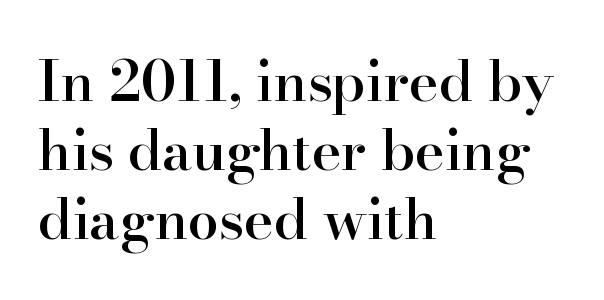
Q: Is the text bold? A: Semi-bold.
Q: Is the text italic (slanted)? A: No, it is upright.
Q: Is the typeface a serif or a sans-serif typeface? A: Serif.
Q: Is the text underlined? A: No.
Q: How is the paragraph aligned? A: Left-aligned.
Q: Is the spacing between letters normal or unusually wide? A: Normal.
Q: Width (condensed, normal, or wide)? A: Normal.
Q: Stroke contrast? A: High.
Q: x-height? A: Small.
Q: Monospaced? A: No.
